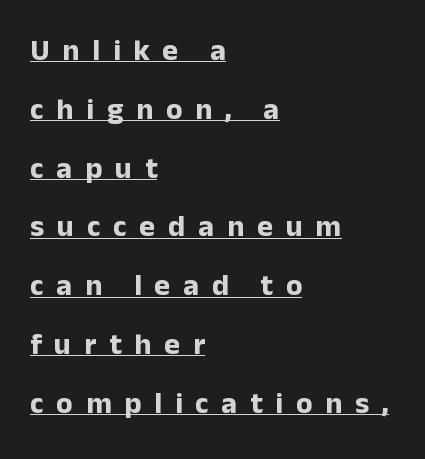
Q: Is the text bold? A: Yes.
Q: Is the text italic (slanted)? A: No, it is upright.
Q: Is the typeface a serif or a sans-serif typeface? A: Sans-serif.
Q: Is the text underlined? A: Yes.
Q: How is the paragraph aligned? A: Left-aligned.
Q: Is the spacing between letters normal or unusually wide? A: Unusually wide.
Q: Is the spacing between lines tight, normal or loose? A: Loose.
Q: Width (condensed, normal, or wide)? A: Normal.
Q: Stroke contrast? A: Low.
Q: x-height? A: Medium.
Q: Monospaced? A: No.
